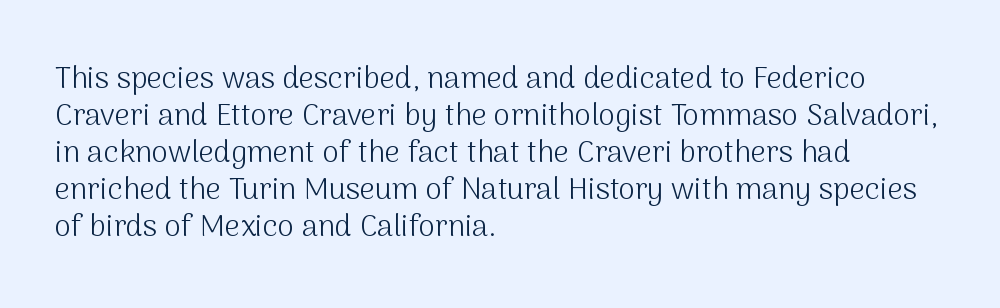
Q: Is the text bold? A: No.
Q: Is the text italic (slanted)? A: No, it is upright.
Q: Is the typeface a serif or a sans-serif typeface? A: Sans-serif.
Q: Is the text underlined? A: No.
Q: How is the paragraph aligned? A: Left-aligned.
Q: Is the spacing between letters normal or unusually wide? A: Normal.
Q: Width (condensed, normal, or wide)? A: Normal.
Q: Stroke contrast? A: Medium.
Q: x-height? A: Medium.
Q: Monospaced? A: No.
